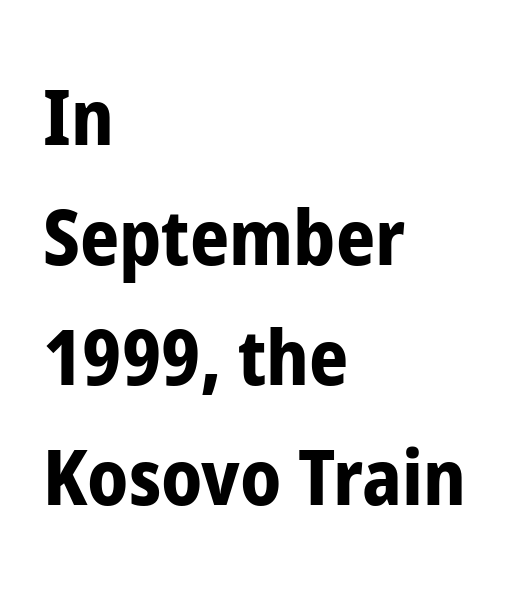
Notice how the stems are strictly vertical — no italics here. Do the characters align in a grid? No, the font is proportional. Are there feet on the stems? There aren't — it's a sans. Teacher's note: observe the even left margin — that is flush-left alignment. Its strokes are broad and dark, the hallmark of bold type.
